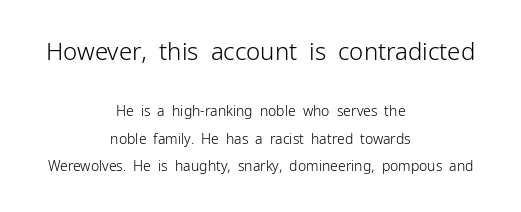
{"italic": "no", "bold": "no", "underline": "no", "align": "center", "line_spacing": "loose", "line_spacing_ratio": 1.96, "letter_spacing": "normal", "letter_spacing_em": 0.0, "larger_block": "first", "size_ratio": 1.71, "glyph_px": 24}
